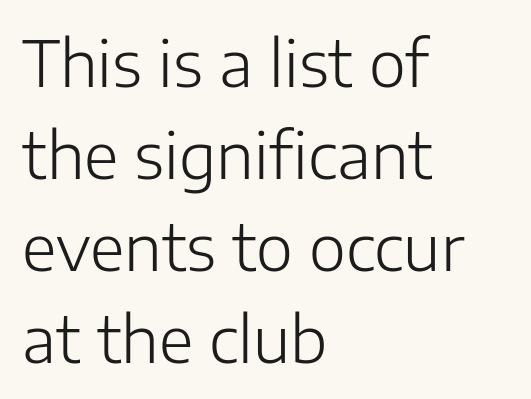
The image shows 63 px light sans-serif type, upright; set left-aligned, normal line spacing (1.46x), normal letter spacing, not underlined; low stroke contrast and a medium x-height.
